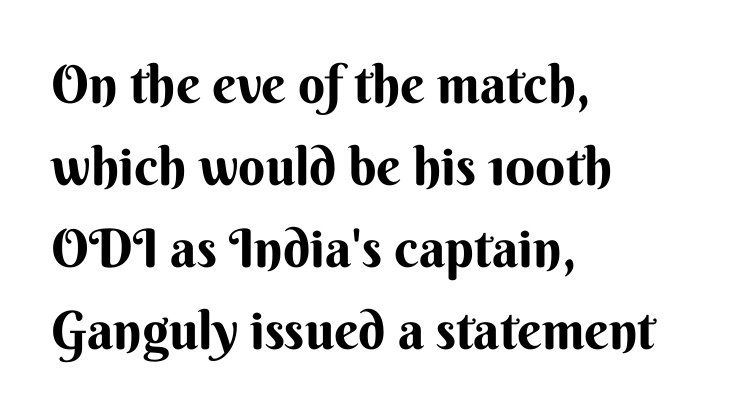
{"serif": "no", "italic": "no", "width": "normal", "stroke_contrast": "medium", "x_height": "small", "monospaced": "no", "underline": "no", "align": "left", "line_spacing": "normal", "line_spacing_ratio": 1.55, "letter_spacing": "normal", "letter_spacing_em": 0.0, "glyph_px": 53}
